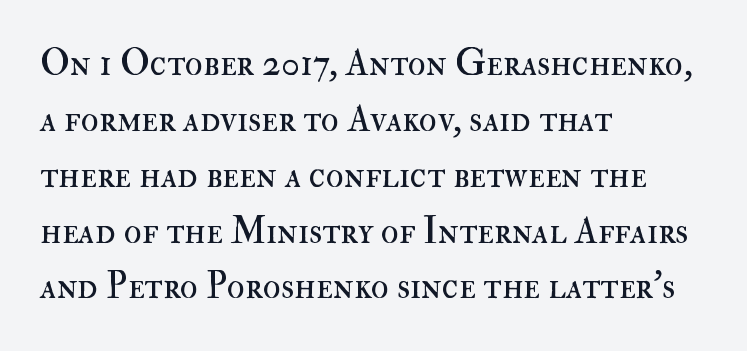
Posture: upright roman. Caption: face not bold, strokes unweighted. The line texture is even and compact thanks to regular tracking. Character widths vary here, with narrow letters taking less room than wide ones. A student would call this left alignment; a typographer would say flush left, rag right. Normally led — the rows are evenly, conventionally spaced.
